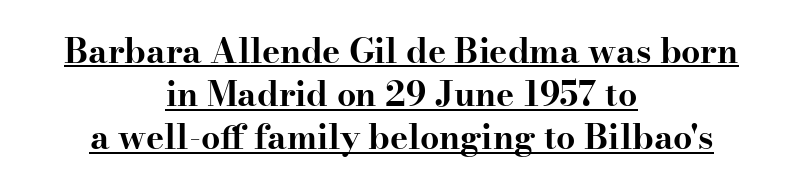
Q: Is the text bold? A: Yes.
Q: Is the text italic (slanted)? A: No, it is upright.
Q: Is the typeface a serif or a sans-serif typeface? A: Serif.
Q: Is the text underlined? A: Yes.
Q: How is the paragraph aligned? A: Centered.
Q: Is the spacing between letters normal or unusually wide? A: Normal.
Q: Is the spacing between lines tight, normal or loose? A: Normal.
Q: Width (condensed, normal, or wide)? A: Wide.
Q: Stroke contrast? A: High.
Q: x-height? A: Small.
Q: Monospaced? A: No.
